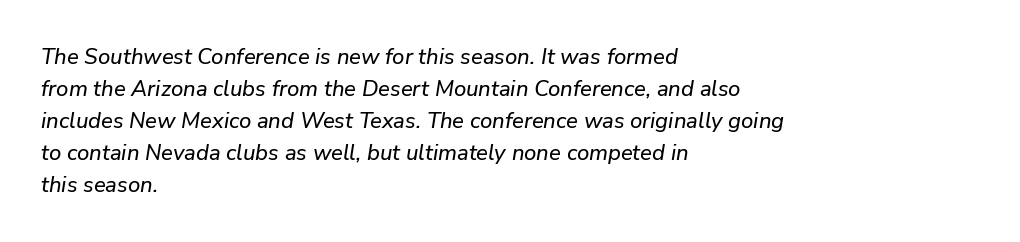
Q: Is the text italic (slanted)? A: Yes, it leans right by about 9 degrees.
Q: Is the text underlined? A: No.
Q: How is the paragraph aligned? A: Left-aligned.
Q: Is the spacing between letters normal or unusually wide? A: Normal.
Q: Is the spacing between lines tight, normal or loose? A: Normal.
